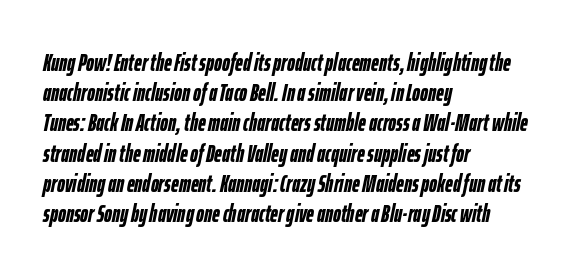
This sample keeps an unexceptional amount of space between lines. Its strokes are broad and dark, the hallmark of bold type. The ragged edge is on the right, which tells us the setting is flush left. The specimen reads as italic at a glance.
